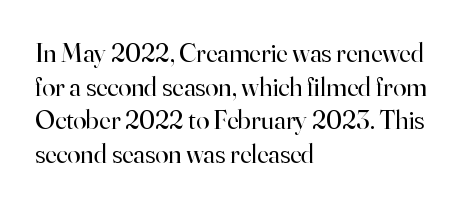
Q: Is the text bold? A: No.
Q: Is the text italic (slanted)? A: No, it is upright.
Q: Is the text underlined? A: No.
Q: How is the paragraph aligned? A: Left-aligned.
Q: Is the spacing between letters normal or unusually wide? A: Normal.
Q: Is the spacing between lines tight, normal or loose? A: Normal.
